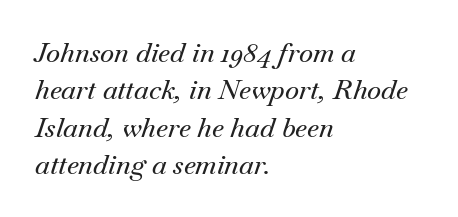
The image shows 27 px text type, italic (leaning right); set left-aligned, normal line spacing (1.38x), normal letter spacing, not underlined.
